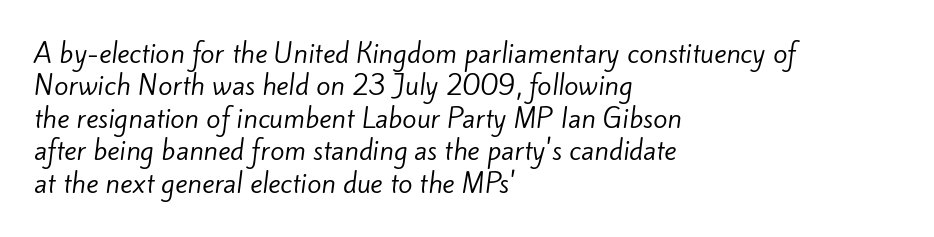
{"bold": "no", "underline": "no", "align": "left", "line_spacing": "normal", "line_spacing_ratio": 1.25, "letter_spacing": "normal", "letter_spacing_em": 0.0, "glyph_px": 26}
